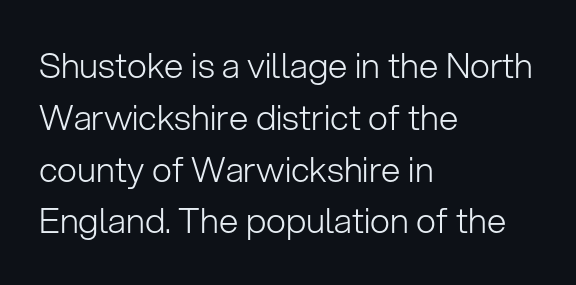
Q: Is the text bold? A: No.
Q: Is the text italic (slanted)? A: No, it is upright.
Q: Is the typeface a serif or a sans-serif typeface? A: Sans-serif.
Q: Is the text underlined? A: No.
Q: How is the paragraph aligned? A: Left-aligned.
Q: Is the spacing between letters normal or unusually wide? A: Normal.
Q: Is the spacing between lines tight, normal or loose? A: Normal.
Q: Width (condensed, normal, or wide)? A: Normal.
Q: Stroke contrast? A: Low.
Q: x-height? A: Medium.
Q: Monospaced? A: No.
